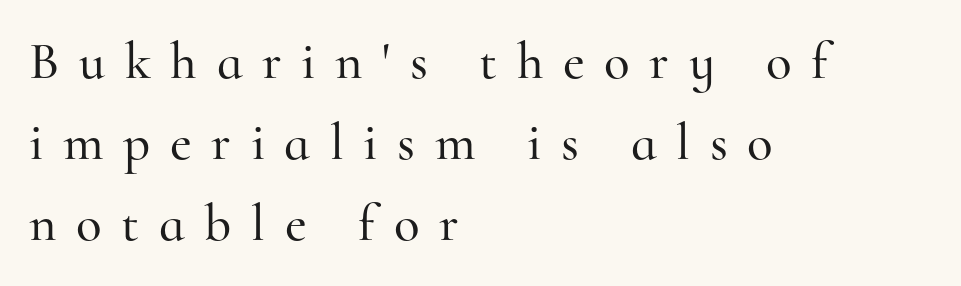
Q: Is the text italic (slanted)? A: No, it is upright.
Q: Is the typeface a serif or a sans-serif typeface? A: Serif.
Q: Is the text underlined? A: No.
Q: How is the paragraph aligned? A: Left-aligned.
Q: Is the spacing between letters normal or unusually wide? A: Unusually wide.
Q: Is the spacing between lines tight, normal or loose? A: Normal.
Q: Width (condensed, normal, or wide)? A: Normal.
Q: Stroke contrast? A: High.
Q: x-height? A: Small.
Q: Monospaced? A: No.
